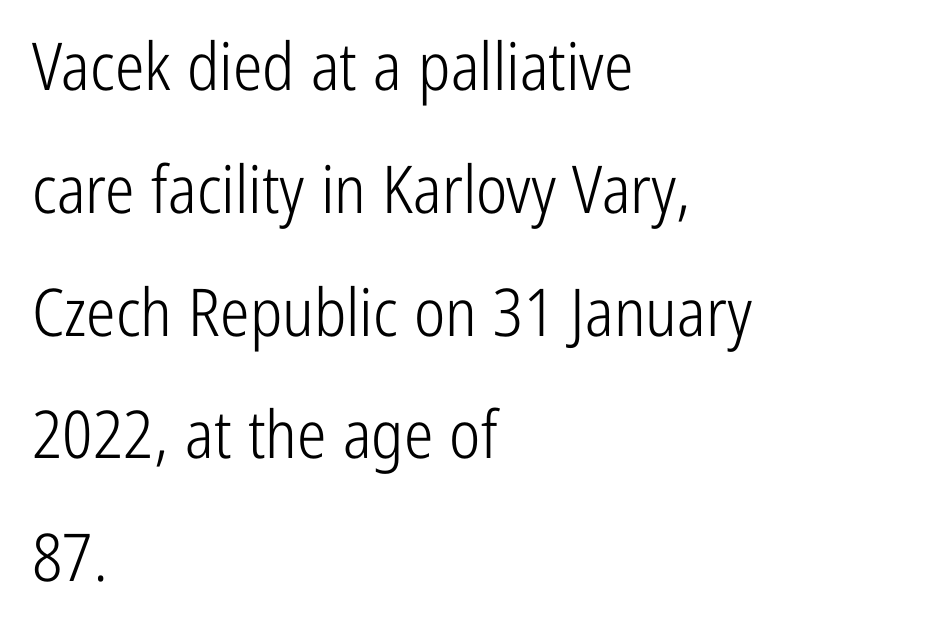
Compared with a centered layout, this one pins lines to the left instead. The specimen omits any rule beneath the text block's lines. Nope, not italic — everything's standing straight. The rendering uses natural spacing where letterforms have individual widths. Honestly, the letter spacing is just normal — you wouldn't notice it.
